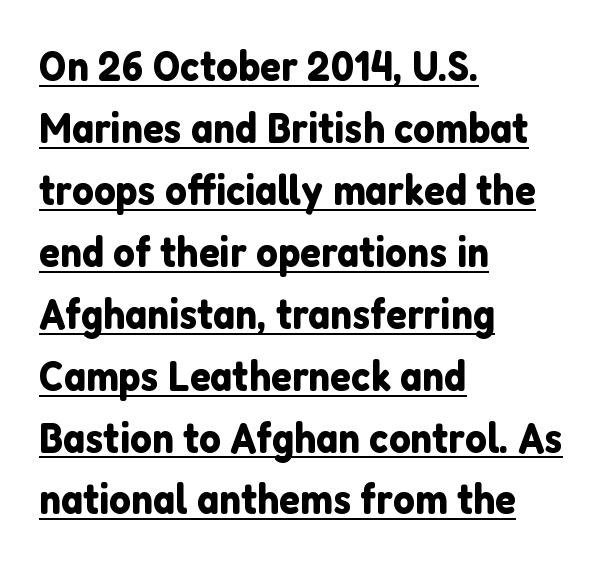
Q: Is the text italic (slanted)? A: No, it is upright.
Q: Is the typeface a serif or a sans-serif typeface? A: Sans-serif.
Q: Is the text underlined? A: Yes.
Q: How is the paragraph aligned? A: Left-aligned.
Q: Is the spacing between letters normal or unusually wide? A: Normal.
Q: Is the spacing between lines tight, normal or loose? A: Normal.
Q: Width (condensed, normal, or wide)? A: Normal.
Q: Stroke contrast? A: Low.
Q: x-height? A: Medium.
Q: Monospaced? A: No.
